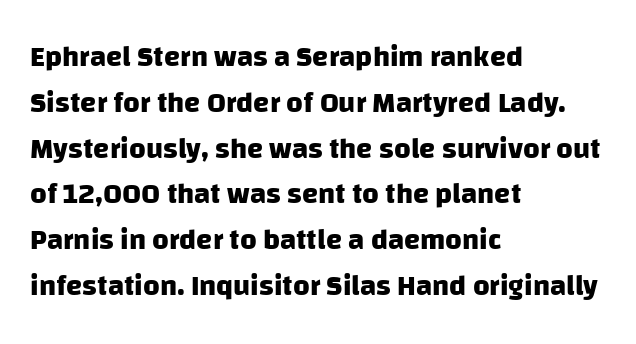
The image shows 29 px heavy sans-serif type; set left-aligned, normal line spacing (1.58x), normal letter spacing, not underlined; low stroke contrast and a large x-height.
